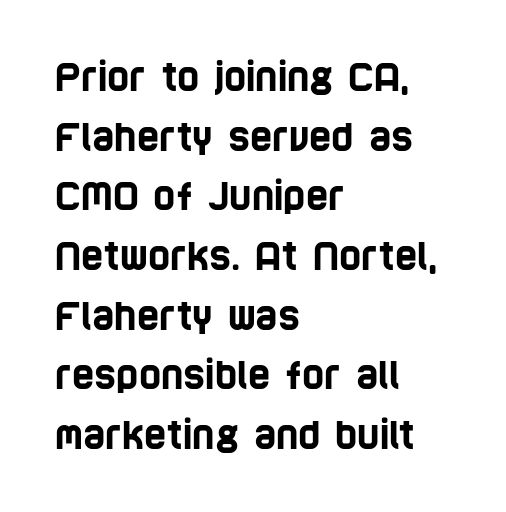
Bare-footed words on every line. A typesetter would call this zero additional tracking. The designer went with a sans here, leaving each stem footless. This sample has the flowing, uneven cadence of proportional lettering. Interline gaps are of average width in this sample.
